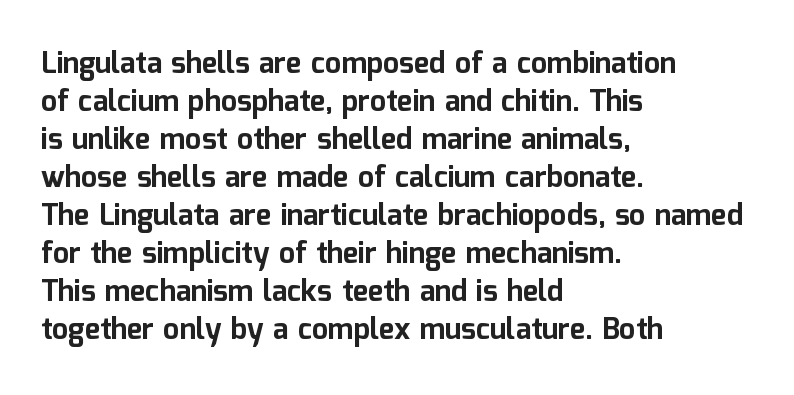
Alignment: flush left. Does extra space separate the letters? No, they use regular spacing. Varying glyph widths throughout — classic text-font behaviour. One glance says typical: line gaps are just what's usual. Descender tails drop into unmarked territory. It's the straight-up-and-down kind of type.
